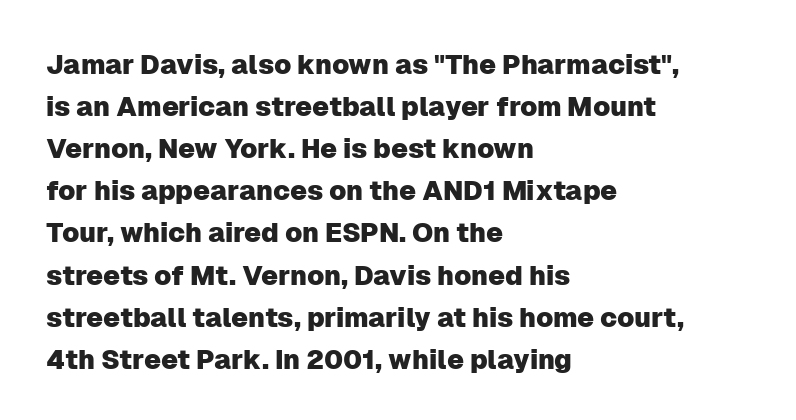
Quick note: underline off. The typesetter chose a ragged-right arrangement here. Posture: straight, roman, zero tilt. Leading: standard. Words appear dense and cohesive because spacing is normal.
